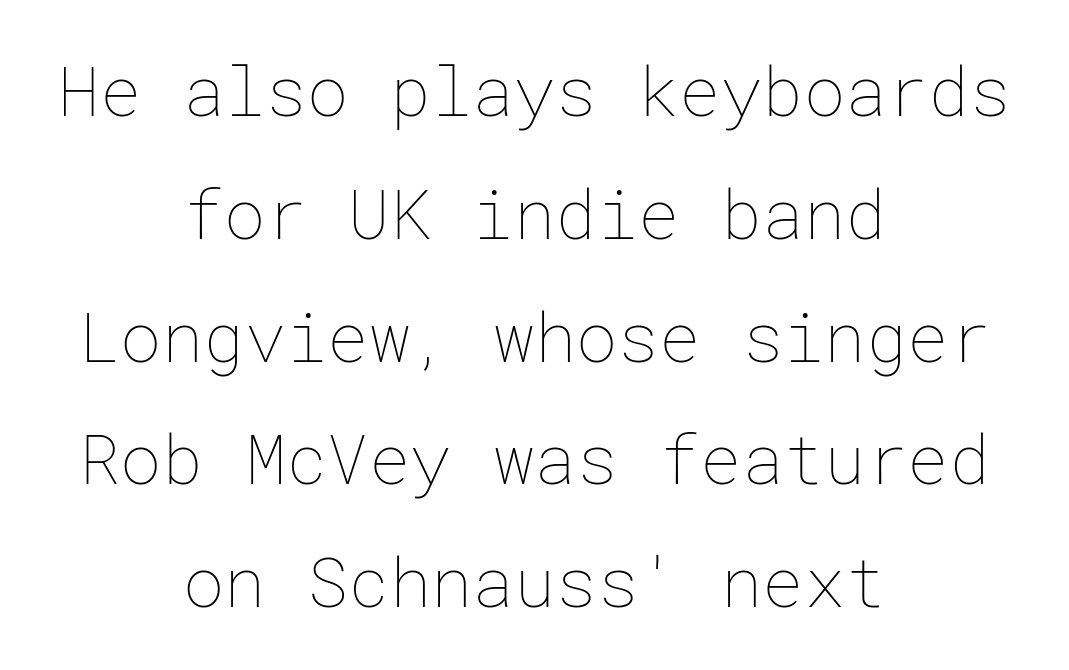
The typesetter chose a symmetrical, centered arrangement here. Vertical stems look standard width or narrower in stroke. The strip under each line holds only bare page. Is the letter spacing exaggerated? No — it looks like the ordinary default. Unlike italic type, these characters show no tilt at all.
